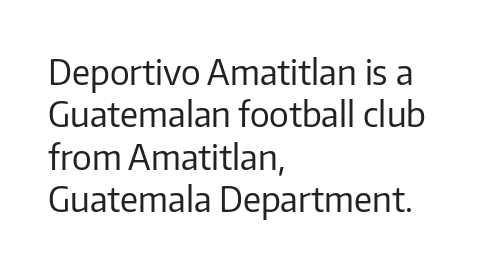
Q: Is the text bold? A: No.
Q: Is the text italic (slanted)? A: No, it is upright.
Q: Is the typeface a serif or a sans-serif typeface? A: Sans-serif.
Q: Is the text underlined? A: No.
Q: How is the paragraph aligned? A: Left-aligned.
Q: Is the spacing between letters normal or unusually wide? A: Normal.
Q: Width (condensed, normal, or wide)? A: Normal.
Q: Stroke contrast? A: Low.
Q: x-height? A: Medium.
Q: Monospaced? A: No.
